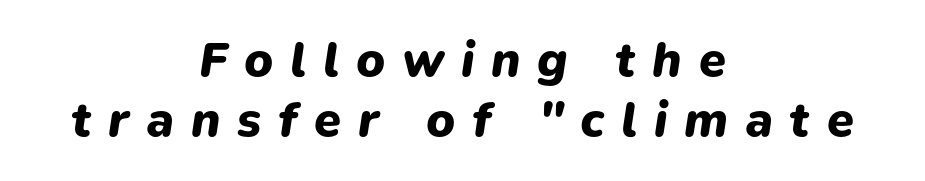
Q: Is the text bold? A: Yes.
Q: Is the text italic (slanted)? A: Yes, it leans right by about 9 degrees.
Q: Is the text underlined? A: No.
Q: How is the paragraph aligned? A: Centered.
Q: Is the spacing between letters normal or unusually wide? A: Unusually wide.
Q: Width (condensed, normal, or wide)? A: Normal.
Q: Stroke contrast? A: Low.
Q: x-height? A: Medium.
Q: Monospaced? A: No.
